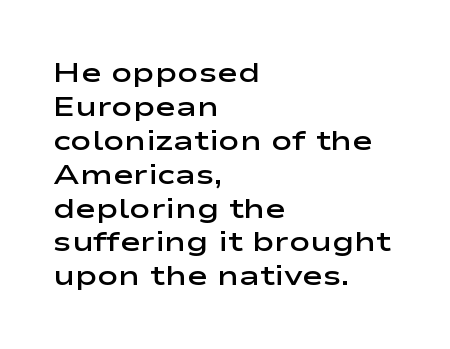
No word sits above an underline. Proportional: the letters do not fall into vertical columns. These lines were composed using upright roman letters. Between one letter and the next there's only the usual sliver of space. The characters display no serif detailing; their extremities are plain. Heft: intermediate — a semibold.
